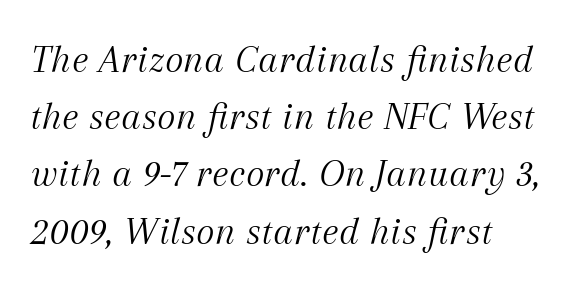
The image shows 40 px light serif type, italic (leaning right); set left-aligned, normal line spacing (1.43x), normal letter spacing, not underlined; medium stroke contrast and a medium x-height.
